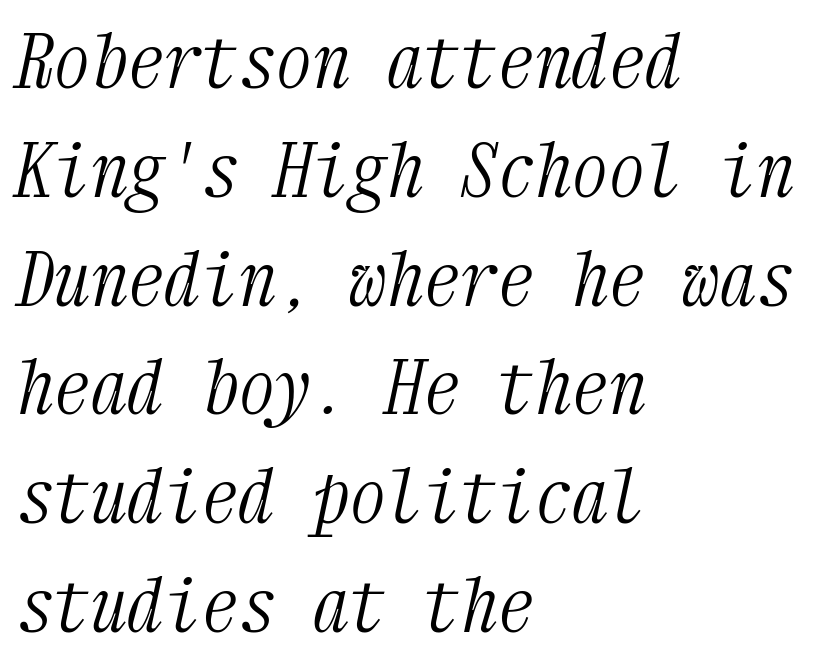
The image shows 74 px light, condensed serif type, italic (leaning right), monospaced; set left-aligned, normal line spacing (1.47x), normal letter spacing, not underlined; medium stroke contrast and a medium x-height.
